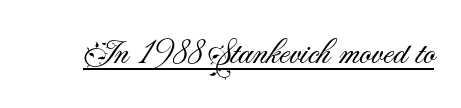
The image shows 37 px light sans-serif type; set normal letter spacing, underlined; medium stroke contrast and a small x-height.
